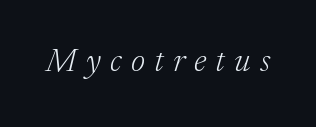
Q: Is the text bold? A: No.
Q: Is the text italic (slanted)? A: Yes, it leans right by about 17 degrees.
Q: Is the typeface a serif or a sans-serif typeface? A: Serif.
Q: Is the text underlined? A: No.
Q: Is the spacing between letters normal or unusually wide? A: Unusually wide.
Q: Width (condensed, normal, or wide)? A: Normal.
Q: Stroke contrast? A: Low.
Q: x-height? A: Medium.
Q: Monospaced? A: No.
